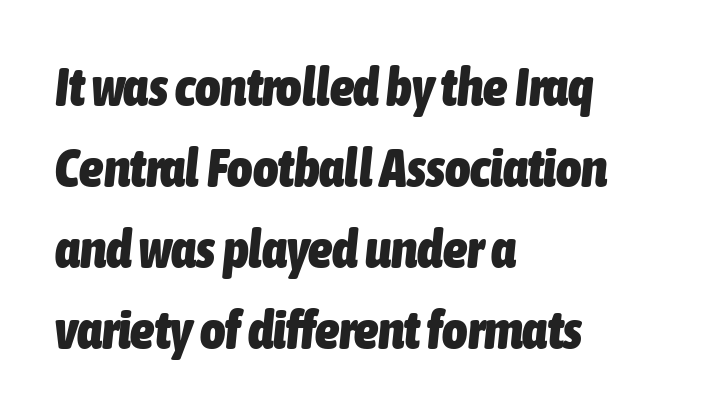
Compared with typical body copy, the letter spacing here is the same. Rendered with sloped, italic letterforms. Caption: multi-line text, flush left, ragged right. Has an underline been added? It has not. Every letter is thick-stroked: bold, no question.
